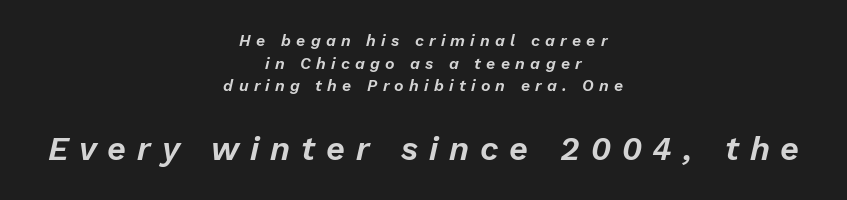
Q: Is the text italic (slanted)? A: Yes, it leans right by about 13 degrees.
Q: Is the text underlined? A: No.
Q: How is the paragraph aligned? A: Centered.
Q: Is the spacing between letters normal or unusually wide? A: Unusually wide.
Q: Is the spacing between lines tight, normal or loose? A: Normal.
Q: Which block of text is set in a larger size, the first (top) or the second (bottom)? A: The second (bottom) one.
Q: Width (condensed, normal, or wide)? A: Normal.
Q: Stroke contrast? A: Low.
Q: x-height? A: Medium.
Q: Monospaced? A: No.
